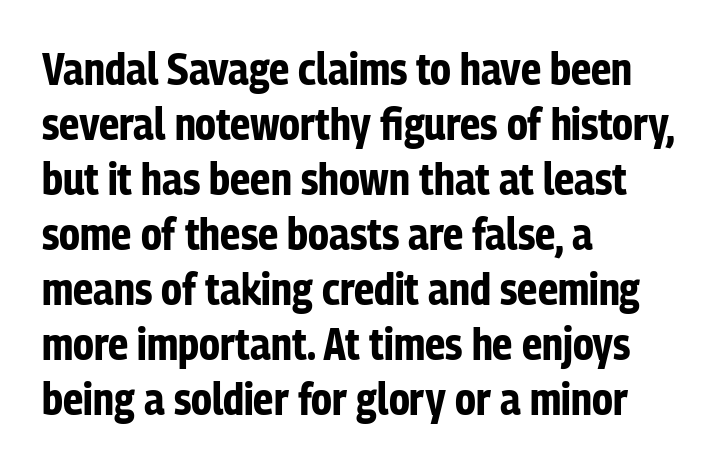
Q: Is the text bold? A: Yes.
Q: Is the text italic (slanted)? A: No, it is upright.
Q: Is the typeface a serif or a sans-serif typeface? A: Sans-serif.
Q: Is the text underlined? A: No.
Q: How is the paragraph aligned? A: Left-aligned.
Q: Is the spacing between letters normal or unusually wide? A: Normal.
Q: Is the spacing between lines tight, normal or loose? A: Normal.
Q: Width (condensed, normal, or wide)? A: Condensed.
Q: Stroke contrast? A: Low.
Q: x-height? A: Medium.
Q: Monospaced? A: No.
